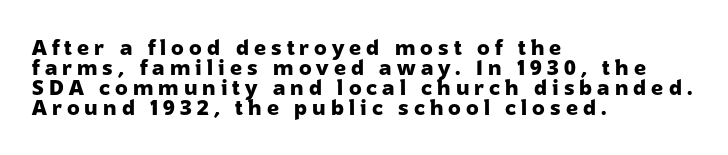
Q: Is the text bold? A: Yes.
Q: Is the text italic (slanted)? A: No, it is upright.
Q: Is the text underlined? A: No.
Q: How is the paragraph aligned? A: Left-aligned.
Q: Is the spacing between letters normal or unusually wide? A: Unusually wide.
Q: Is the spacing between lines tight, normal or loose? A: Tight.
